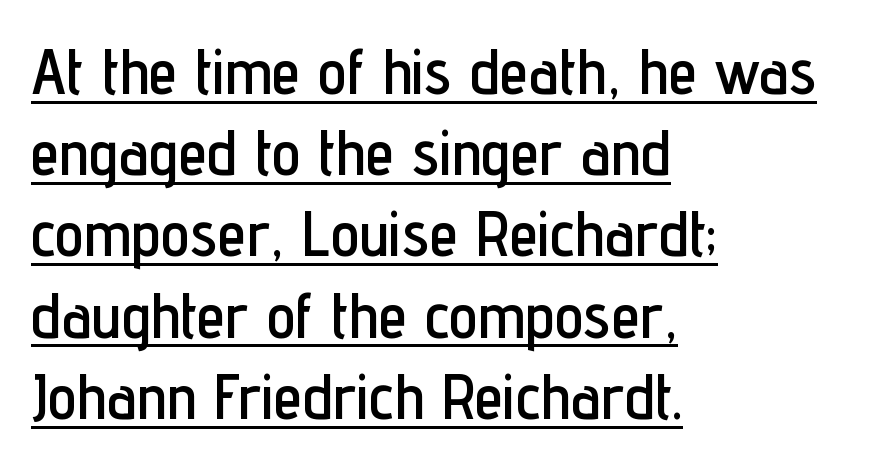
Looks like regular typesetting: each glyph gets only the width it needs. Typeset ragged right — the left edge is the straight one. The type family on display is of the sans-serif kind. Nothing unusual about the tracking: characters are spaced as the font intends.
